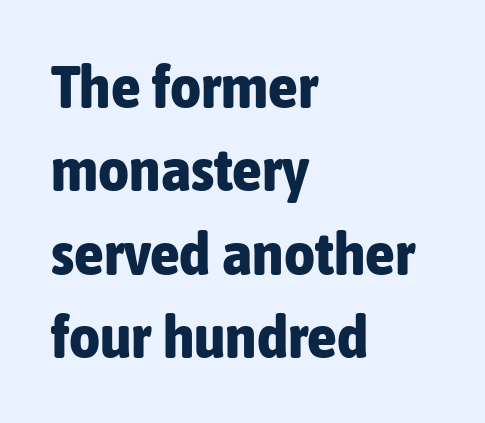
{"serif": "no", "italic": "no", "bold": "yes", "weight": "bold", "width": "condensed", "stroke_contrast": "low", "x_height": "medium", "monospaced": "no", "underline": "no", "align": "left", "line_spacing": "normal", "line_spacing_ratio": 1.39, "letter_spacing": "normal", "letter_spacing_em": 0.0, "glyph_px": 60}
